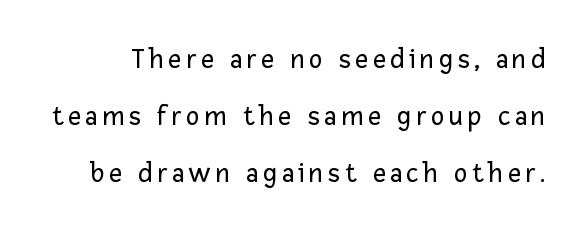
The image shows 28 px regular-weight sans-serif type, upright; set loose line spacing (2.04x), not underlined; low stroke contrast and a medium x-height.
